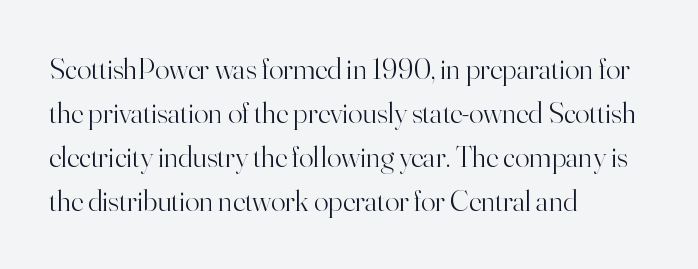
The image shows 30 px light serif type, upright; set left-aligned, normal line spacing (1.47x), normal letter spacing, not underlined; high stroke contrast and a small x-height.
